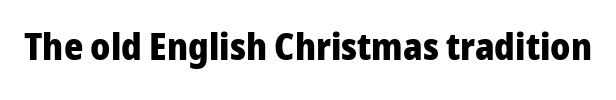
Q: Is the text bold? A: Yes.
Q: Is the text italic (slanted)? A: No, it is upright.
Q: Is the typeface a serif or a sans-serif typeface? A: Sans-serif.
Q: Is the text underlined? A: No.
Q: Is the spacing between letters normal or unusually wide? A: Normal.
Q: Width (condensed, normal, or wide)? A: Normal.
Q: Stroke contrast? A: Low.
Q: x-height? A: Medium.
Q: Monospaced? A: No.
